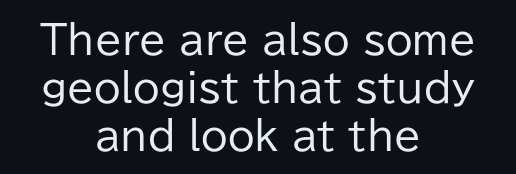
{"serif": "no", "italic": "no", "bold": "no", "weight": "regular", "width": "normal", "stroke_contrast": "low", "x_height": "medium", "monospaced": "no", "underline": "no", "align": "center", "line_spacing_ratio": 1.23, "letter_spacing": "normal", "letter_spacing_em": 0.0, "glyph_px": 39}
